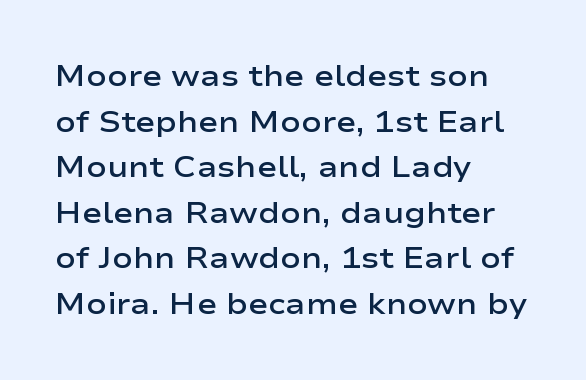
{"serif": "no", "italic": "no", "bold": "semi", "weight": "semibold", "width": "wide", "stroke_contrast": "low", "x_height": "medium", "monospaced": "no", "underline": "no", "align": "left", "line_spacing": "normal", "line_spacing_ratio": 1.52, "letter_spacing": "normal", "letter_spacing_em": 0.0, "glyph_px": 30}
